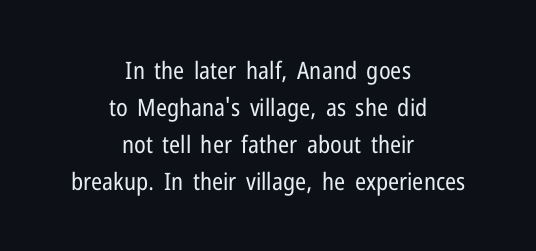
Underline: absent. Honestly, the row spacing looks completely unremarkable. Tall strokes in this sample are plumb rather than angled. Letter spacing: default. These glyphs show unthickened strokes, regular width or finer.
